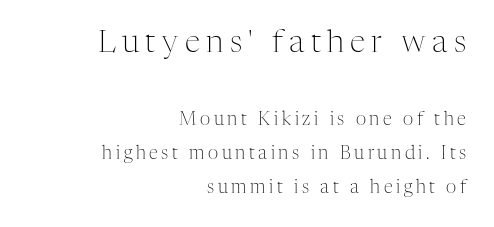
{"serif": "yes", "italic": "no", "bold": "no", "weight": "light", "width": "normal", "stroke_contrast": "medium", "x_height": "medium", "monospaced": "no", "underline": "no", "align": "right", "line_spacing_ratio": 1.89, "letter_spacing": "wide", "letter_spacing_em": 0.2, "larger_block": "first", "size_ratio": 1.72, "glyph_px": 31}
